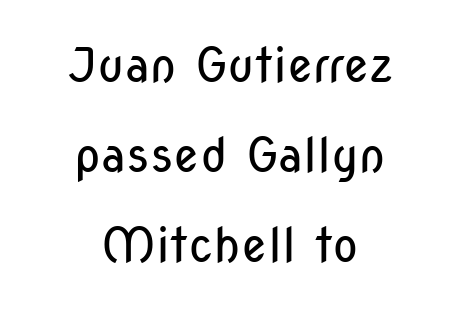
The image shows 48 px regular-weight, condensed sans-serif type, upright; set centered, line spacing 1.88x, normal letter spacing, not underlined; low stroke contrast and a medium x-height.
